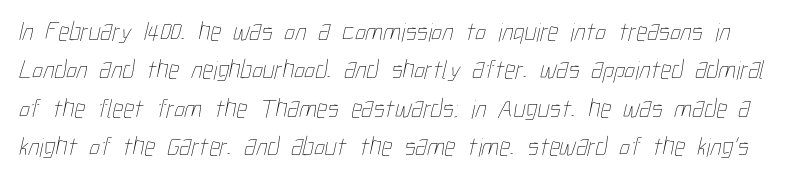
The passage shown is not underscored anywhere. What's the leading like? Ordinary, nothing unusual. No heavy texture on the line: the type isn't bold. The type is set solid horizontally, with unmodified tracking.
